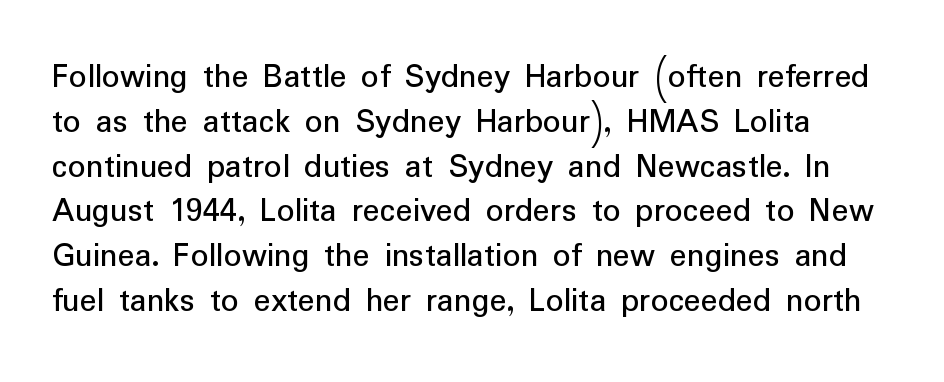
{"serif": "no", "italic": "no", "bold": "no", "weight": "regular", "width": "normal", "stroke_contrast": "low", "x_height": "medium", "monospaced": "no", "underline": "no", "line_spacing": "normal", "line_spacing_ratio": 1.28, "letter_spacing": "normal", "letter_spacing_em": 0.0, "glyph_px": 35}
